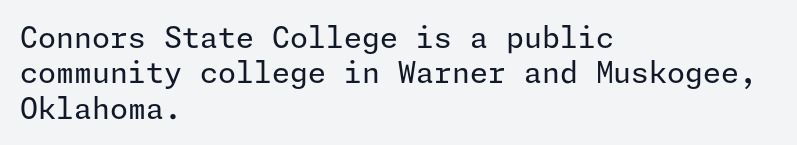
Do the letters lean? They stand straight. Clear beneath every line of the passage. Counters stay open thanks to moderate or lighter strokes. Notice how the passage keeps a crisp vertical edge on the left only.
